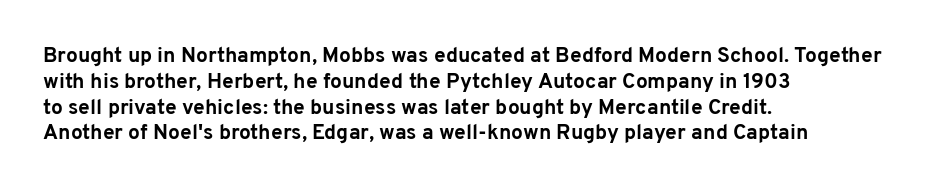
Q: Is the text bold? A: Yes.
Q: Is the text italic (slanted)? A: No, it is upright.
Q: Is the text underlined? A: No.
Q: How is the paragraph aligned? A: Left-aligned.
Q: Is the spacing between letters normal or unusually wide? A: Normal.
